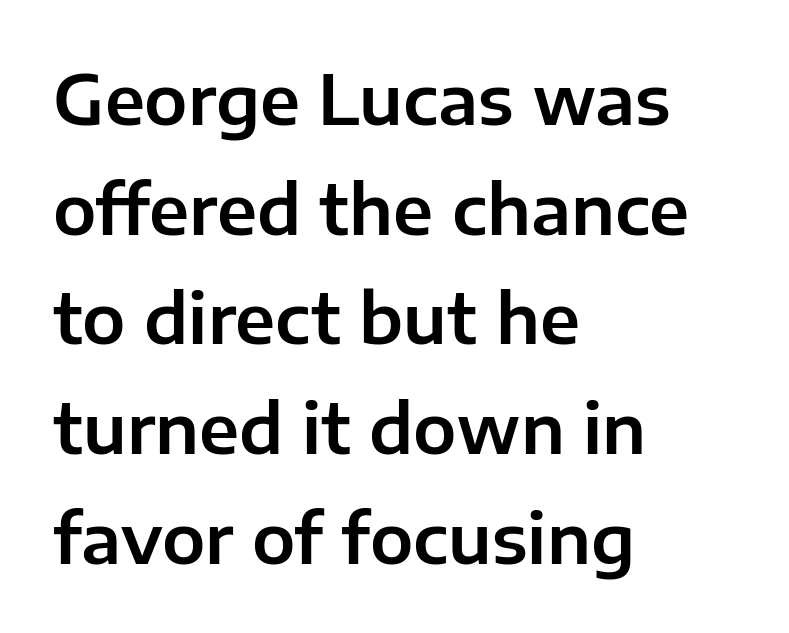
In terms of posture, this sample is upright. You could call the tracking neutral — neither tight nor loose. Letters rest on an invisible, unmarked baseline. The rendering uses a moderate line-height, typical for paragraphs. The face used here is a sans, in the tradition of grotesques and geometrics. Spacing verdict: proportional, widths tailored to each character.
